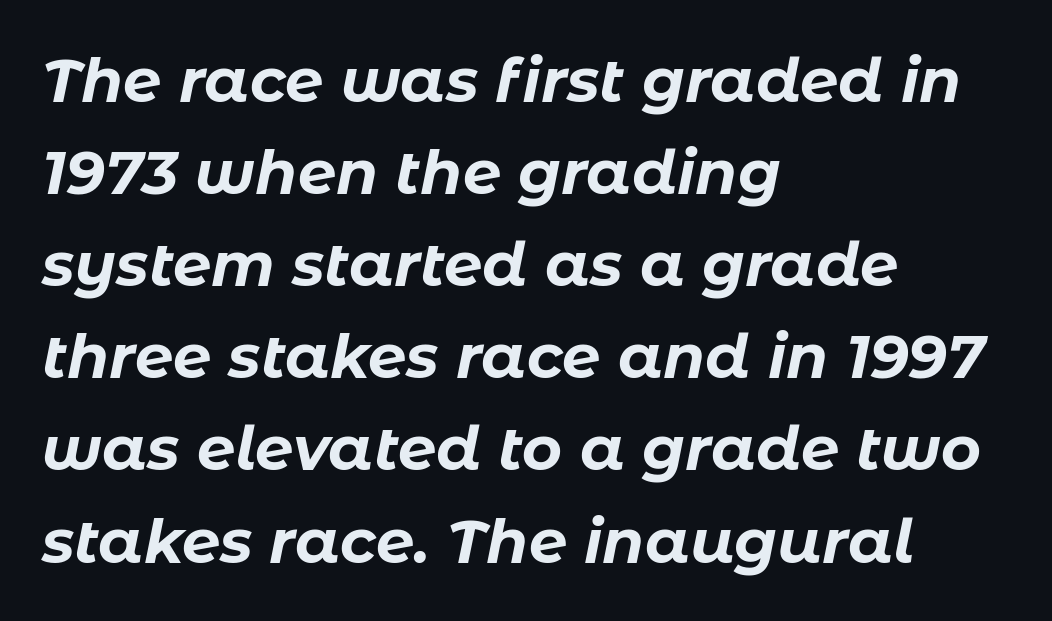
Reading down the column, the eye jumps a familiar distance to each next line. Type without underlining. Words appear dense and cohesive because spacing is normal. Each glyph is drawn with heavy, bold strokes.
